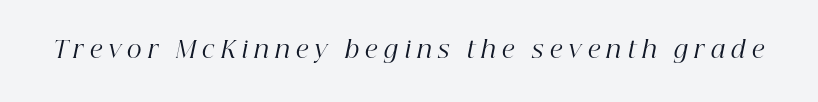
Q: Is the text bold? A: No.
Q: Is the text italic (slanted)? A: Yes, it leans right by about 12 degrees.
Q: Is the text underlined? A: No.
Q: Is the spacing between letters normal or unusually wide? A: Unusually wide.
